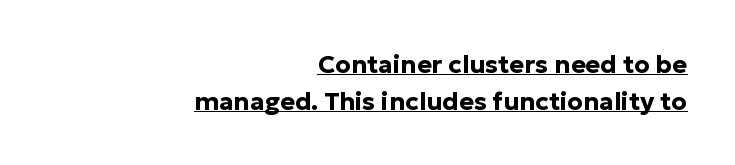
These words are printed bold, with thick strokes throughout. The passage shown stacks its lines at a standard gap. This is underlined copy, the kind a proofreader might mark for attention. Caption: multi-line text, flush right, ragged left. No italicization has been applied; the sample stays upright.
